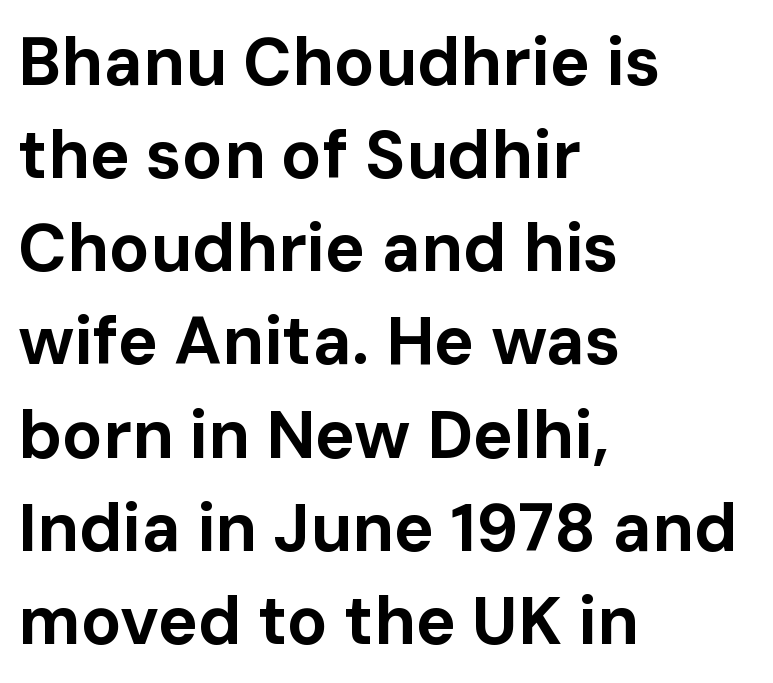
The image shows 67 px bold sans-serif type, upright; set left-aligned, normal line spacing (1.39x), normal letter spacing, not underlined; low stroke contrast and a medium x-height.
